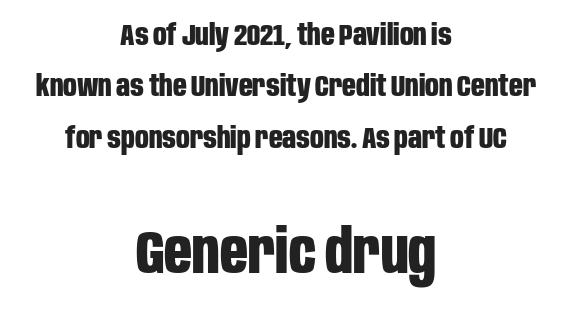
The gap between lines stays unmarked. Ascenders rise straight up at ninety degrees. Scale increases going downward across the two blocks. Spacing verdict: proportional, widths tailored to each character. Glyph-to-glyph distance matches everyday printed text. Type style note: lacks serifs.
